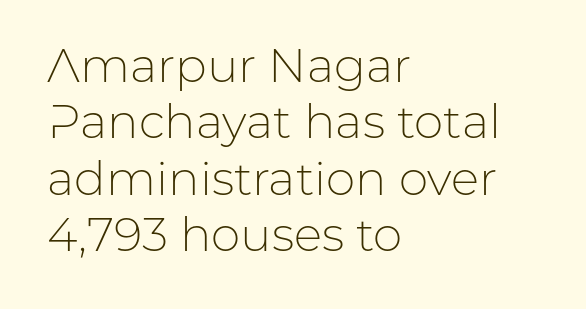
Counters stay open thanks to moderate or lighter strokes. The gap between lines stays unmarked. These lines are rendered in a variable-pitch font. This rendering uses left alignment, leaving the right contour irregular. A typesetter would call this zero additional tracking.
